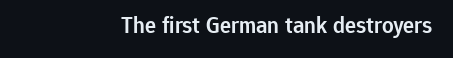
{"italic": "no", "bold": "semi", "underline": "no", "letter_spacing": "normal", "letter_spacing_em": 0.0, "glyph_px": 23}
